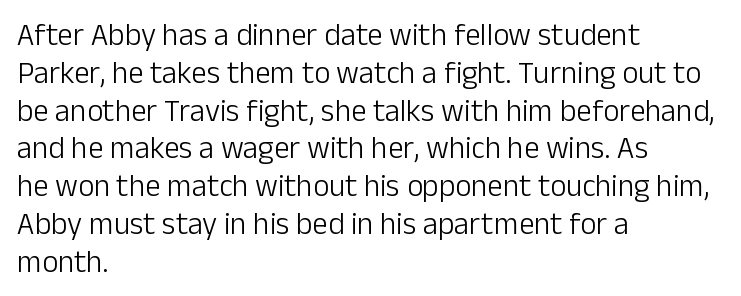
Q: Is the text bold? A: No.
Q: Is the text italic (slanted)? A: No, it is upright.
Q: Is the typeface a serif or a sans-serif typeface? A: Sans-serif.
Q: Is the text underlined? A: No.
Q: How is the paragraph aligned? A: Left-aligned.
Q: Is the spacing between letters normal or unusually wide? A: Normal.
Q: Width (condensed, normal, or wide)? A: Normal.
Q: Stroke contrast? A: Low.
Q: x-height? A: Medium.
Q: Monospaced? A: No.
